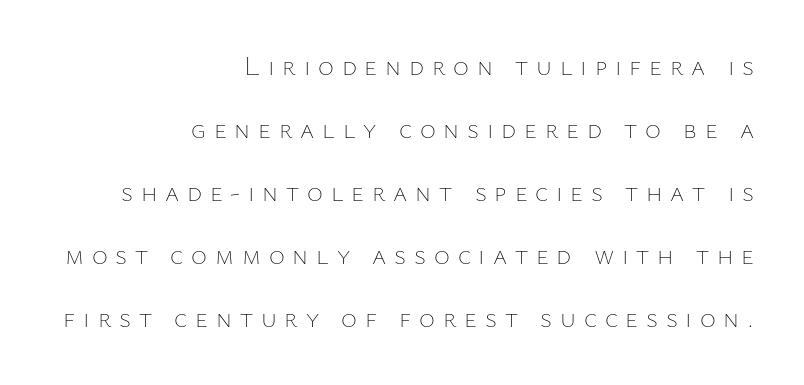
{"italic": "no", "bold": "no", "underline": "no", "align": "right", "line_spacing": "loose", "line_spacing_ratio": 2.33, "letter_spacing": "wide", "letter_spacing_em": 0.29, "glyph_px": 27}
